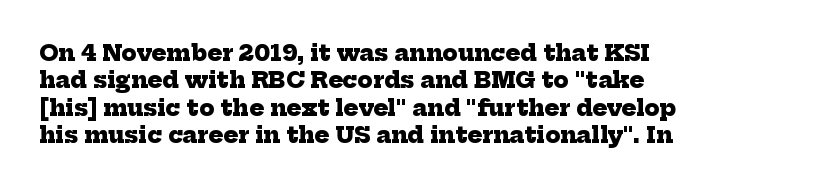
Q: Is the text bold? A: Yes.
Q: Is the text underlined? A: No.
Q: How is the paragraph aligned? A: Left-aligned.
Q: Is the spacing between letters normal or unusually wide? A: Normal.
